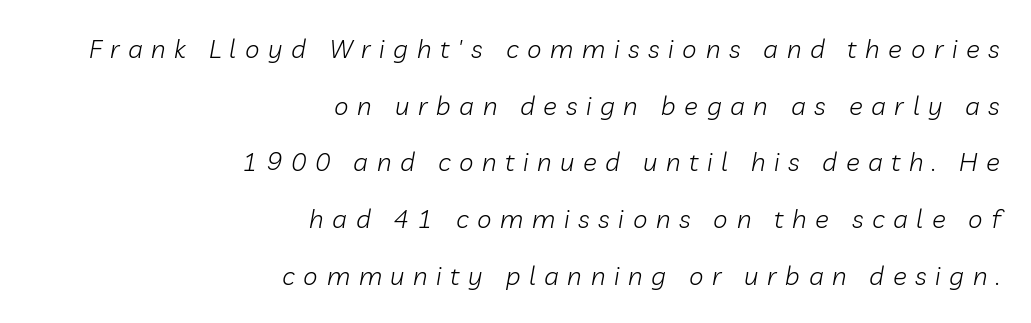
{"italic": "yes", "lean": "right", "slant_degrees": 10, "bold": "no", "underline": "no", "align": "right", "line_spacing": "loose", "line_spacing_ratio": 2.18, "letter_spacing": "wide", "letter_spacing_em": 0.33, "glyph_px": 26}
